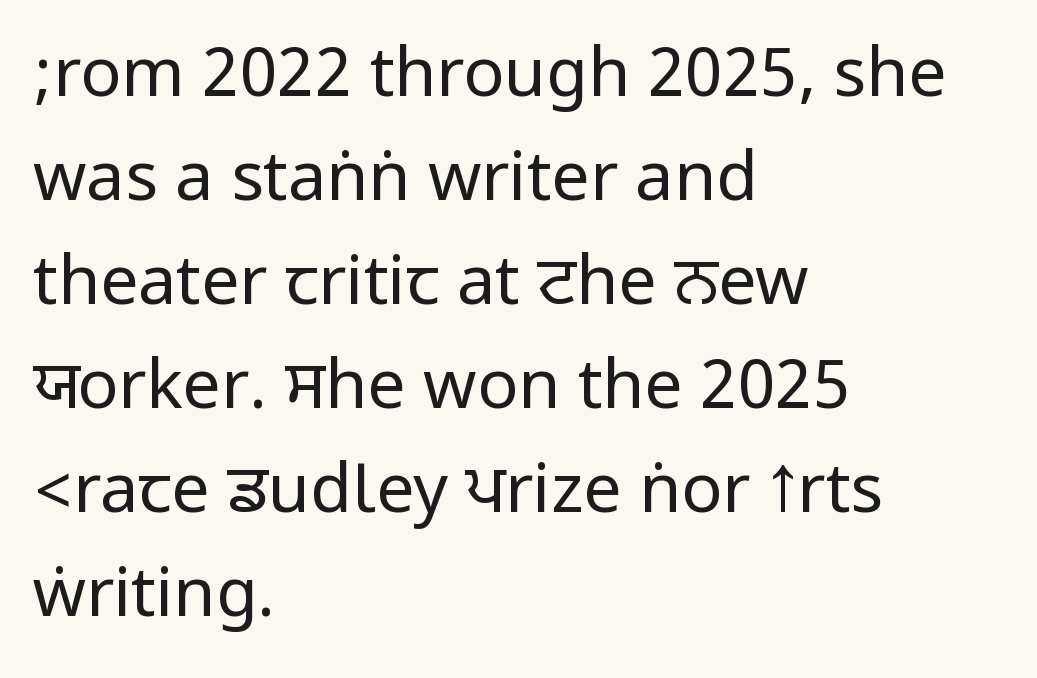
{"serif": "no", "italic": "no", "bold": "no", "weight": "regular", "width": "condensed", "stroke_contrast": "low", "underline": "no", "align": "left", "line_spacing": "normal", "line_spacing_ratio": 1.53, "letter_spacing": "normal", "letter_spacing_em": 0.0, "glyph_px": 68}
